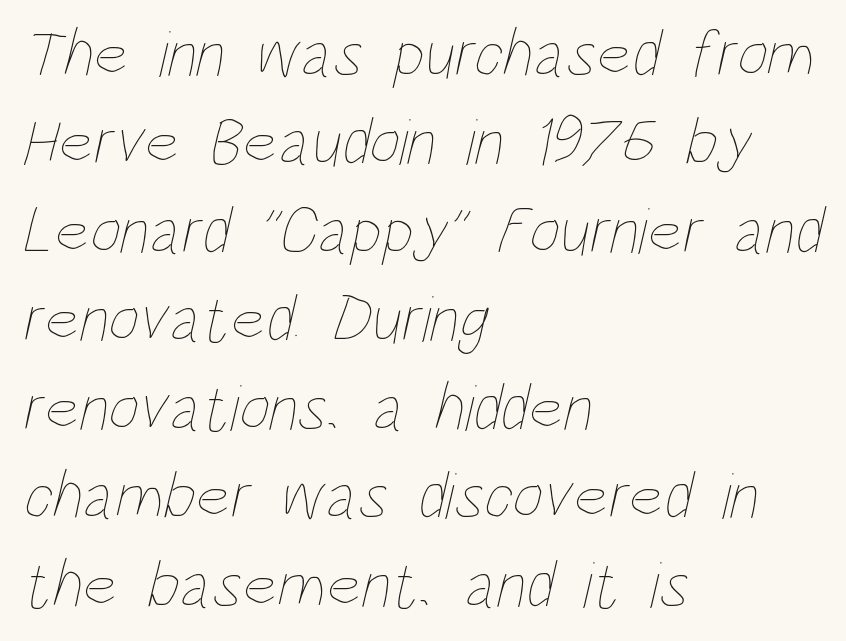
Spacing verdict: proportional, widths tailored to each character. Stems here are at most as thick as an everyday book face. If you measured baseline to baseline, you'd find a middling distance. Letter spacing: default.
